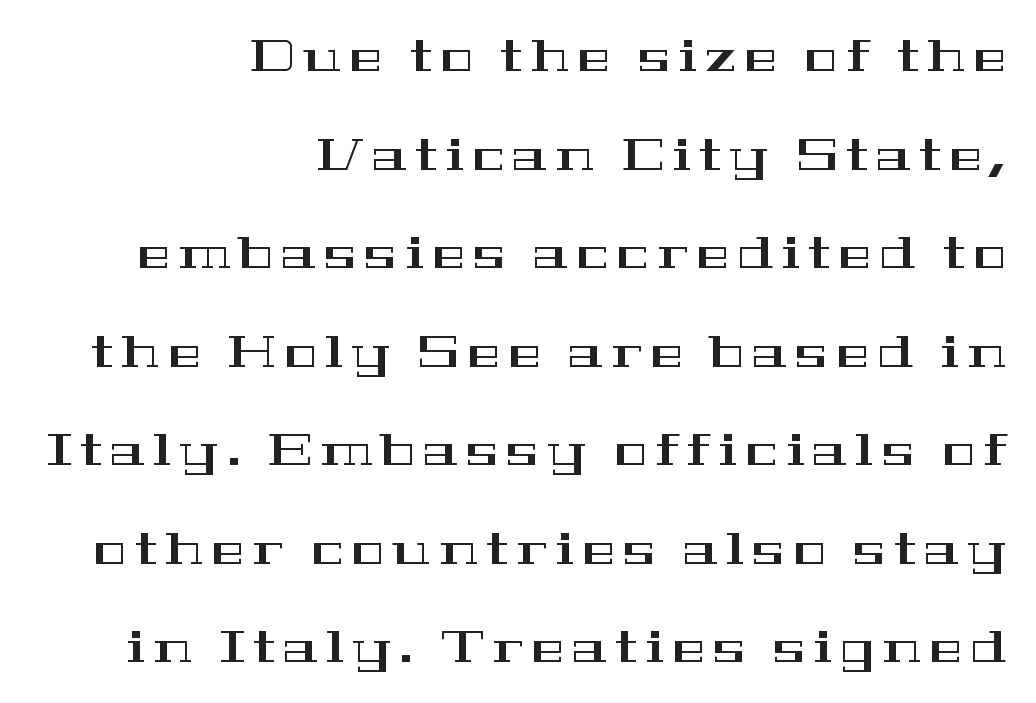
The image shows 44 px wide serif type, upright; set right-aligned, loose line spacing (2.24x), not underlined; high stroke contrast and a medium x-height.
